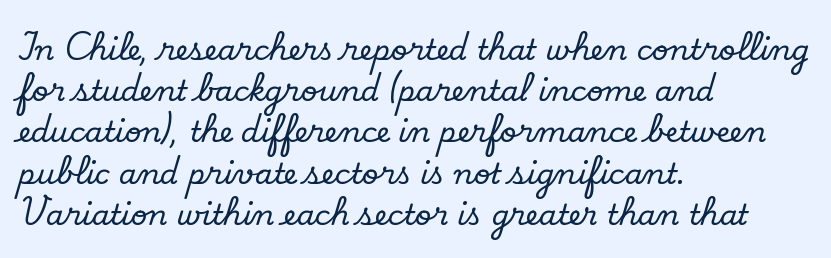
{"serif": "yes", "width": "normal", "stroke_contrast": "low", "x_height": "small", "monospaced": "no", "underline": "no", "align": "left", "line_spacing": "normal", "line_spacing_ratio": 1.42, "letter_spacing": "normal", "letter_spacing_em": 0.0, "glyph_px": 29}
